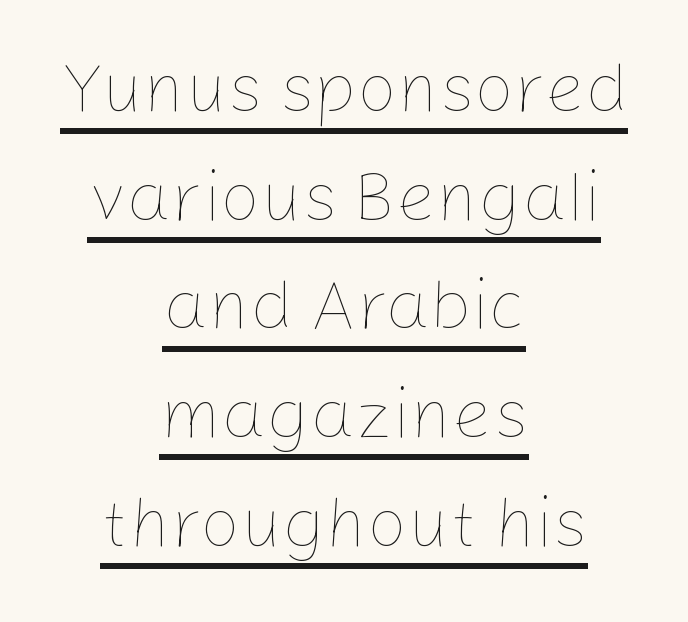
The image shows 71 px thin type, upright; set centered, normal line spacing (1.53x), normal letter spacing, underlined; low stroke contrast and a medium x-height.
